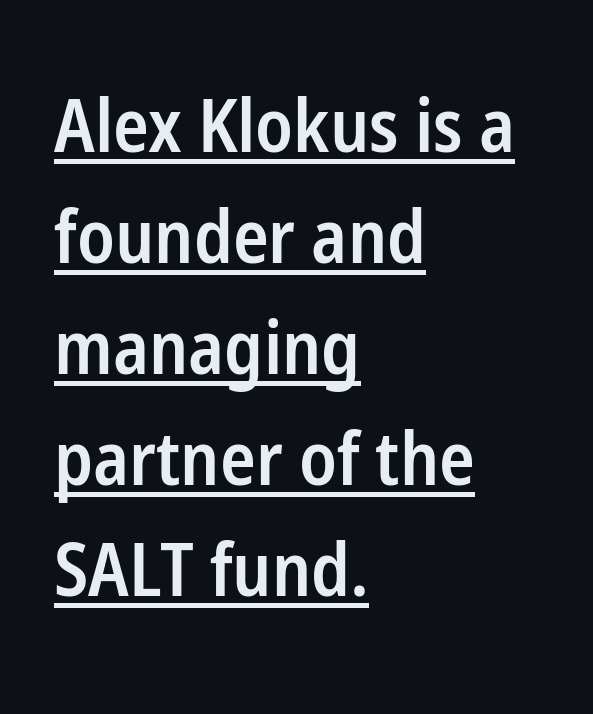
{"serif": "no", "italic": "no", "bold": "semi", "weight": "semibold", "width": "condensed", "stroke_contrast": "low", "x_height": "medium", "monospaced": "no", "underline": "yes", "align": "left", "line_spacing": "normal", "line_spacing_ratio": 1.5, "letter_spacing": "normal", "letter_spacing_em": 0.0, "glyph_px": 74}
